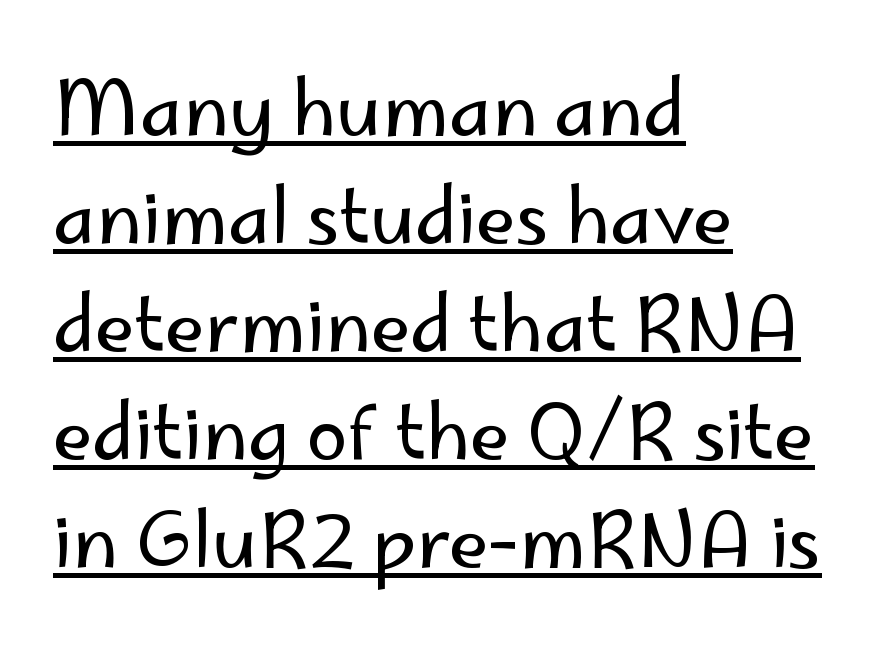
Q: Is the text bold? A: No.
Q: Is the text italic (slanted)? A: No, it is upright.
Q: Is the typeface a serif or a sans-serif typeface? A: Sans-serif.
Q: Is the text underlined? A: Yes.
Q: How is the paragraph aligned? A: Left-aligned.
Q: Is the spacing between letters normal or unusually wide? A: Normal.
Q: Is the spacing between lines tight, normal or loose? A: Normal.
Q: Width (condensed, normal, or wide)? A: Normal.
Q: Stroke contrast? A: Low.
Q: x-height? A: Small.
Q: Monospaced? A: No.
